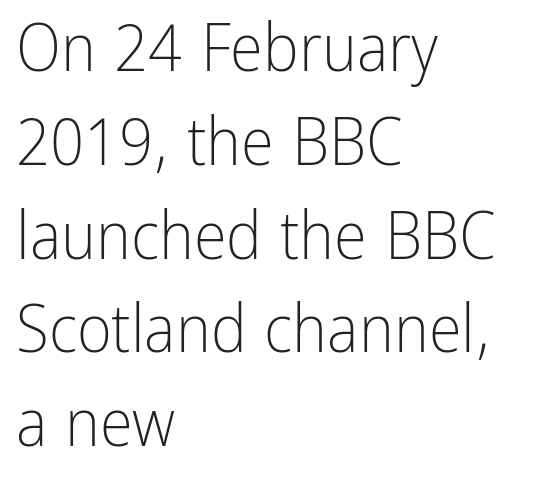
{"serif": "no", "italic": "no", "bold": "no", "weight": "light", "width": "condensed", "stroke_contrast": "low", "x_height": "medium", "monospaced": "no", "underline": "no", "align": "left", "line_spacing": "normal", "line_spacing_ratio": 1.4, "letter_spacing": "normal", "letter_spacing_em": 0.0, "glyph_px": 67}
